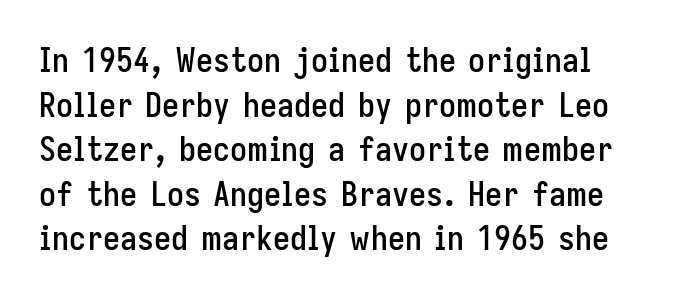
The image shows 34 px condensed sans-serif type, upright; set left-aligned, normal line spacing (1.31x), normal letter spacing, not underlined; low stroke contrast and a medium x-height.
